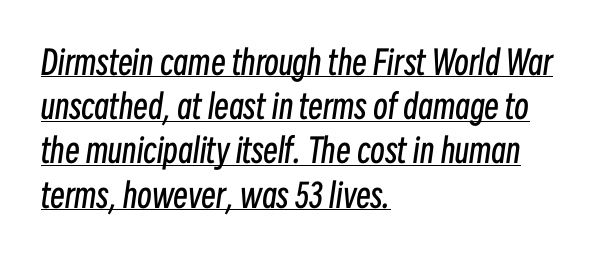
{"italic": "yes", "lean": "right", "slant_degrees": 8, "bold": "no", "weight": "regular", "width": "condensed", "stroke_contrast": "low", "x_height": "medium", "monospaced": "no", "underline": "yes", "align": "left", "line_spacing": "normal", "line_spacing_ratio": 1.34, "letter_spacing": "normal", "letter_spacing_em": 0.0, "glyph_px": 33}
